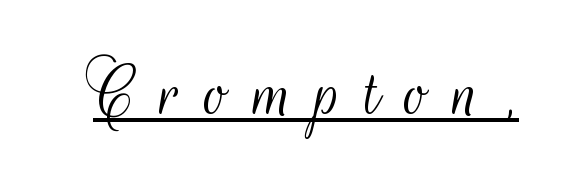
{"serif": "no", "bold": "no", "weight": "light", "width": "condensed", "stroke_contrast": "medium", "x_height": "small", "monospaced": "no", "underline": "yes", "letter_spacing": "wide", "letter_spacing_em": 0.31, "glyph_px": 78}
